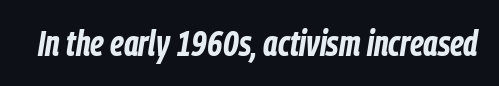
Each row of text sits above clean, open space. Spacing verdict: proportional, widths tailored to each character. Words appear dense and cohesive because spacing is normal. Students, this is bold: see how much ink each stroke carries.
